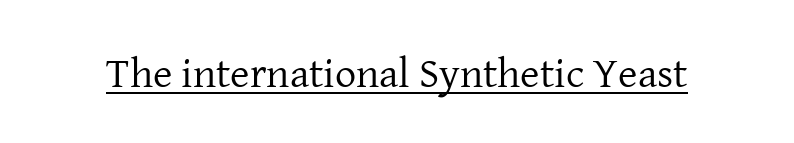
Letters have the restrained weight of plain body copy at most. This sample has the flowing, uneven cadence of proportional lettering. You could call the tracking neutral — neither tight nor loose. The letters stand upright; this is a roman face. The passage shown is underscored from start to finish. Examine the stroke ends and you'll spot serifs.
